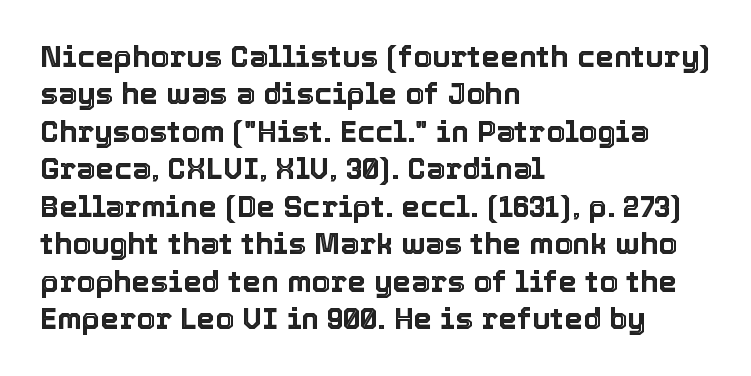
The image shows 30 px text type, upright; set left-aligned, normal line spacing (1.25x), normal letter spacing, not underlined; a medium x-height.
